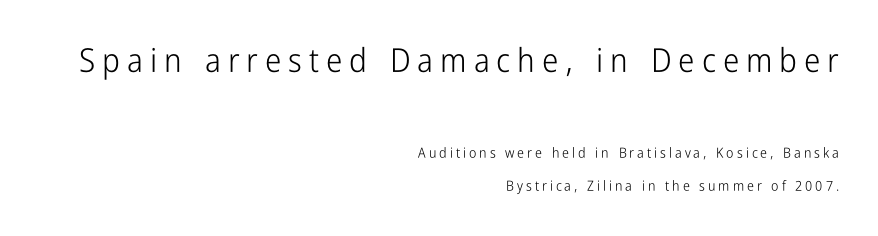
What's the leading like? Stretched, with rows far apart. Ascenders rise straight up at ninety degrees. Here the designer chose a conventional face with non-uniform glyph widths. The zone under the glyphs is completely vacant. The strokes are not fattened; the text isn't bold.
